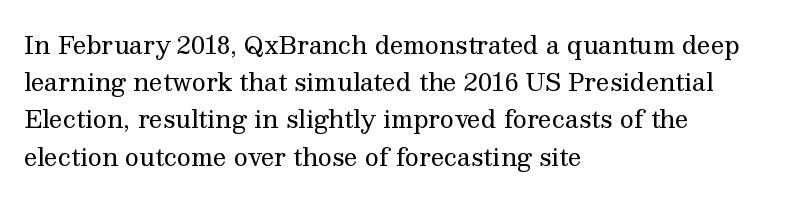
{"italic": "no", "bold": "no", "underline": "no", "align": "left", "line_spacing": "normal", "line_spacing_ratio": 1.55, "letter_spacing": "normal", "letter_spacing_em": 0.0, "glyph_px": 24}
